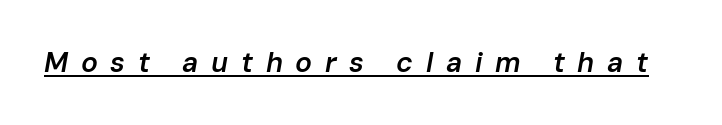
Caption: semibold face, moderately heavy strokes. Characters follow at a spacing far wider than the type designer built in. Character widths vary here, with narrow letters taking less room than wide ones. Underlined type. Every character sits at an angle, as italics do.
